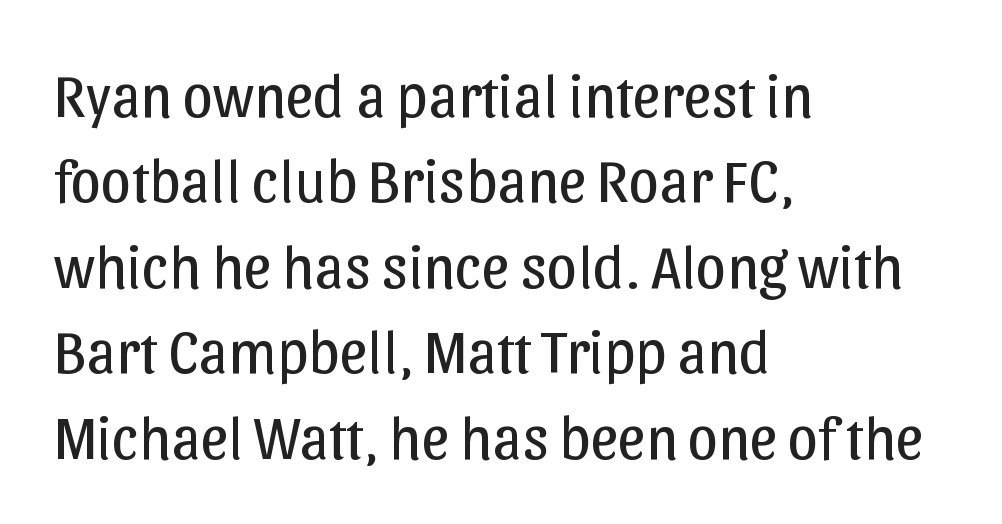
{"serif": "no", "italic": "no", "bold": "no", "weight": "regular", "width": "normal", "stroke_contrast": "low", "x_height": "medium", "monospaced": "no", "underline": "no", "align": "left", "line_spacing": "normal", "line_spacing_ratio": 1.4, "letter_spacing": "normal", "letter_spacing_em": 0.0, "glyph_px": 61}
